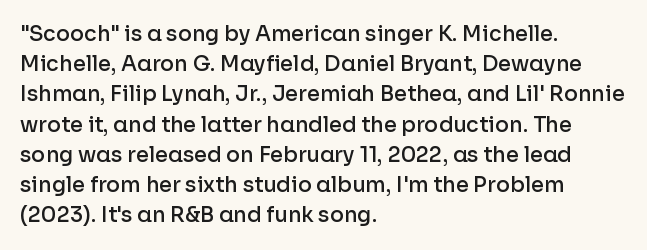
The image shows 21 px text type, upright; set left-aligned, normal line spacing (1.44x), normal letter spacing, not underlined.
